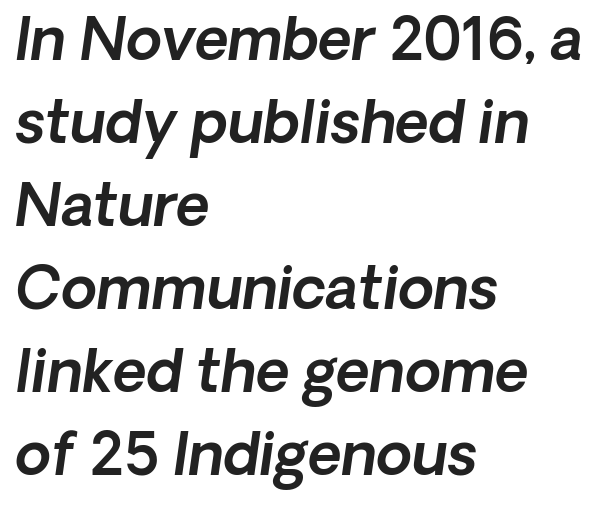
The image shows 58 px text type, italic (leaning right); set left-aligned, normal line spacing (1.43x), normal letter spacing, not underlined; a medium x-height.
